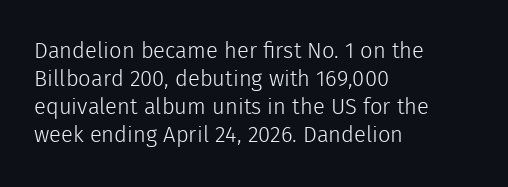
{"italic": "no", "bold": "no", "underline": "no", "align": "left", "line_spacing": "normal", "line_spacing_ratio": 1.27, "letter_spacing": "normal", "letter_spacing_em": 0.0, "glyph_px": 22}
